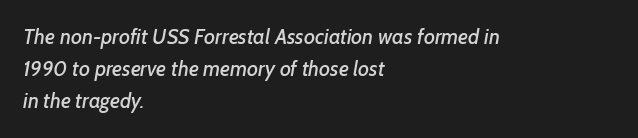
{"underline": "no", "align": "left", "line_spacing": "normal", "line_spacing_ratio": 1.53, "letter_spacing": "normal", "letter_spacing_em": 0.0, "glyph_px": 21}
